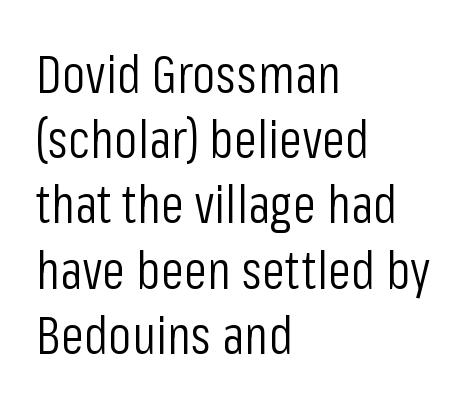
The image shows 53 px light, condensed sans-serif type, upright; set left-aligned, line spacing 1.23x, normal letter spacing, not underlined; low stroke contrast and a medium x-height.
